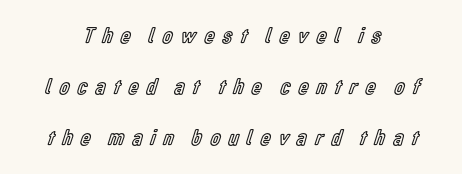
Q: Is the text italic (slanted)? A: Yes.
Q: Is the text underlined? A: No.
Q: How is the paragraph aligned? A: Centered.
Q: Is the spacing between letters normal or unusually wide? A: Unusually wide.
Q: Is the spacing between lines tight, normal or loose? A: Loose.
